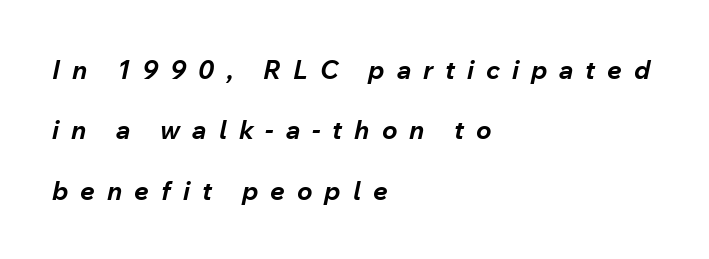
Look at the stroke-to-counter ratio: heavy, a bold. Layout note: lines flush left. Rule under the text: the space is simply empty. Whoever set this chose breathing room over compactness in the vertical rhythm. Is the letter spacing exaggerated? Yes — the characters are pushed far apart. This sample uses an oblique cut, with every glyph tilted off the vertical.
